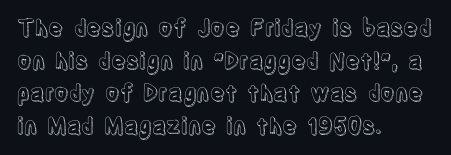
The image shows 22 px text type, upright; set left-aligned, normal line spacing (1.48x), normal letter spacing, not underlined.
